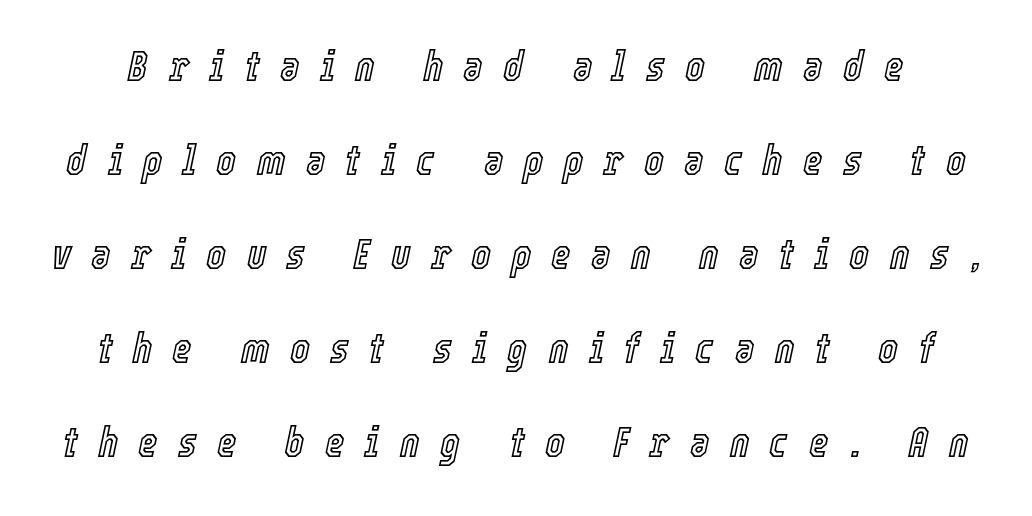
Q: Is the text italic (slanted)? A: Yes, it leans right by about 12 degrees.
Q: Is the text underlined? A: No.
Q: Is the spacing between letters normal or unusually wide? A: Unusually wide.
Q: Is the spacing between lines tight, normal or loose? A: Loose.
Q: Width (condensed, normal, or wide)? A: Condensed.
Q: x-height? A: Medium.
Q: Monospaced? A: No.
